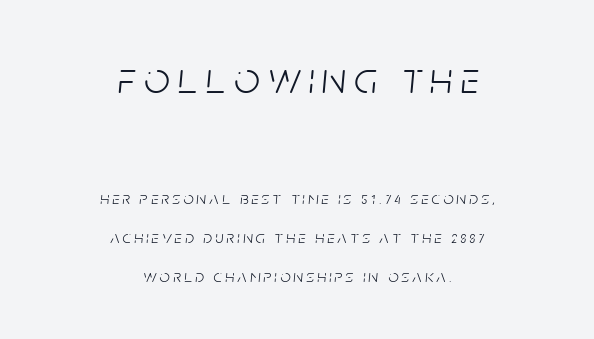
{"italic": "yes", "lean": "right", "slant_degrees": 5, "bold": "no", "weight": "light", "width": "condensed", "stroke_contrast": "low", "x_height": "large", "monospaced": "no", "underline": "no", "align": "center", "line_spacing": "loose", "line_spacing_ratio": 2.17, "larger_block": "first", "size_ratio": 2.5, "glyph_px": 45}
